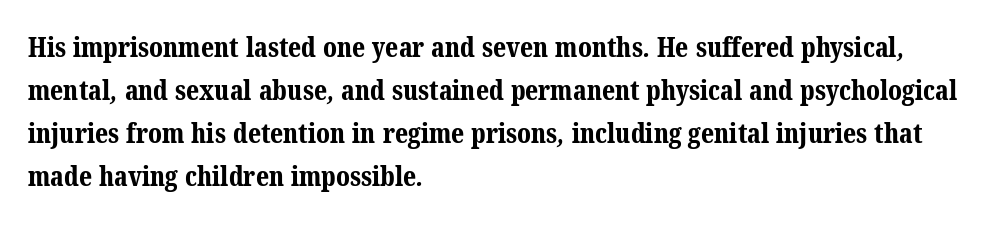
This rendering uses left alignment, leaving the right contour irregular. The foot of each line stays bare and open. Baseline-to-baseline distance is the conventional proportion of letter height. Default kerning and tracking; the words read as compact shapes. In terms of weight, the rendering is a true, heavy bold.
